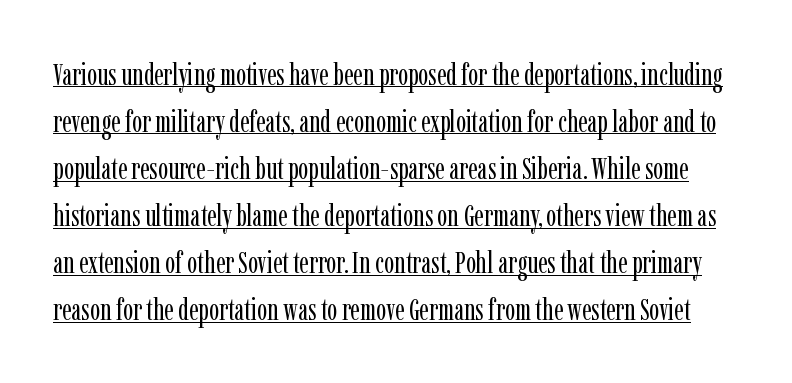
Q: Is the text bold? A: No.
Q: Is the text italic (slanted)? A: No, it is upright.
Q: Is the typeface a serif or a sans-serif typeface? A: Serif.
Q: Is the text underlined? A: Yes.
Q: Is the spacing between letters normal or unusually wide? A: Normal.
Q: Is the spacing between lines tight, normal or loose? A: Normal.
Q: Width (condensed, normal, or wide)? A: Condensed.
Q: Stroke contrast? A: Low.
Q: x-height? A: Medium.
Q: Monospaced? A: No.
